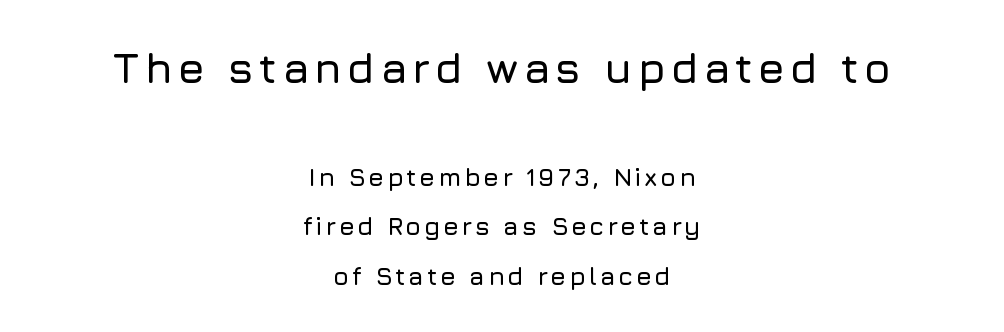
The image shows 43 px sans-serif type, upright; set centered, loose line spacing (1.98x), not underlined; the first (top) block is 1.72x larger; low stroke contrast and a medium x-height.
